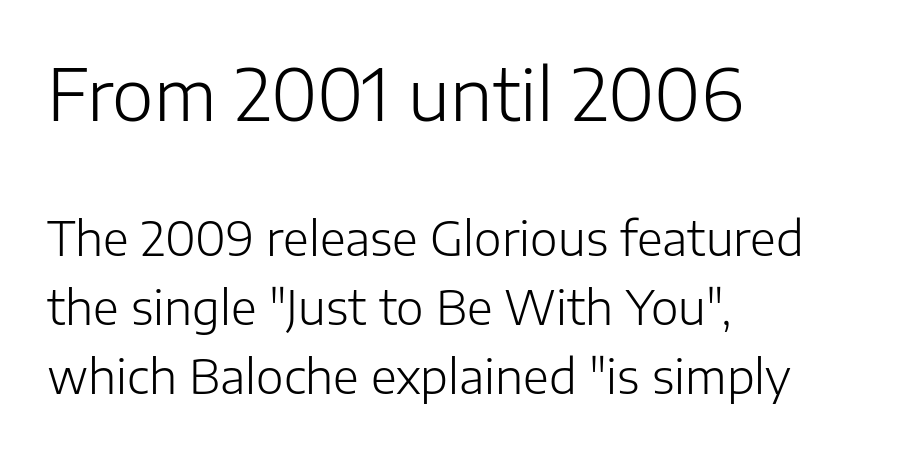
The image shows 71 px light sans-serif type, upright; set left-aligned, normal line spacing (1.46x), normal letter spacing, not underlined; the first (top) block is 1.51x larger; low stroke contrast and a medium x-height.
